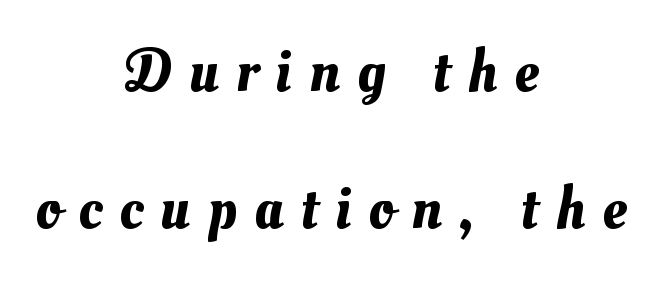
{"width": "normal", "stroke_contrast": "medium", "x_height": "small", "monospaced": "no", "underline": "no", "align": "center", "line_spacing": "loose", "line_spacing_ratio": 2.25, "letter_spacing": "wide", "letter_spacing_em": 0.28, "glyph_px": 61}
